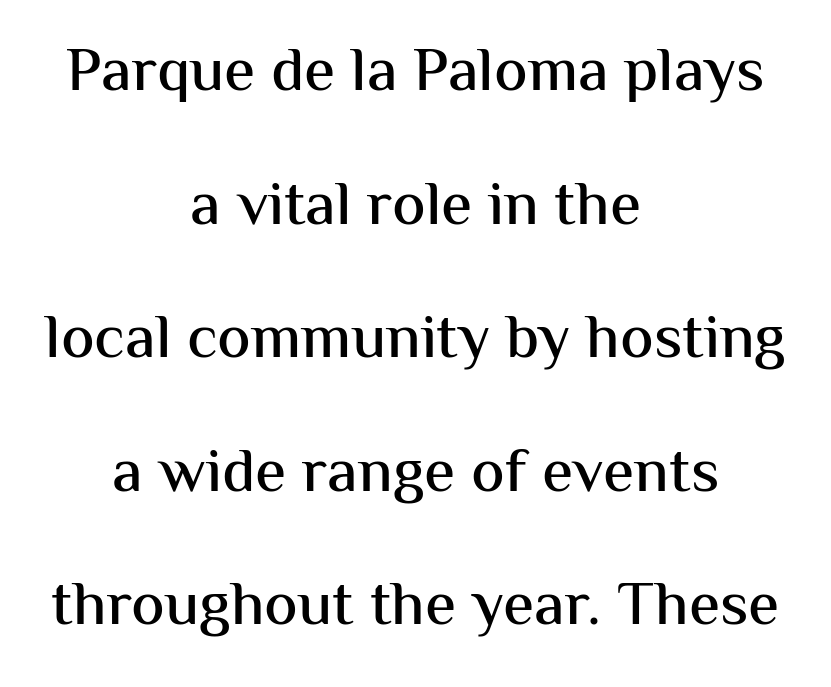
The string is rendered with underlining switched off. Does the lettering tilt? It doesn't — this is upright. You could call the tracking neutral — neither tight nor loose. The block of text is sparse from top to bottom, with ample space between rows.
